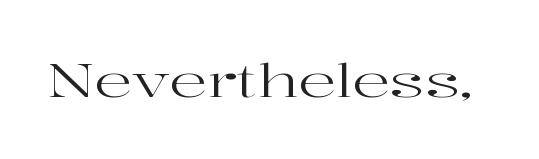
The image shows 47 px regular-weight, wide serif type, upright; set normal letter spacing, not underlined; high stroke contrast and a medium x-height.
